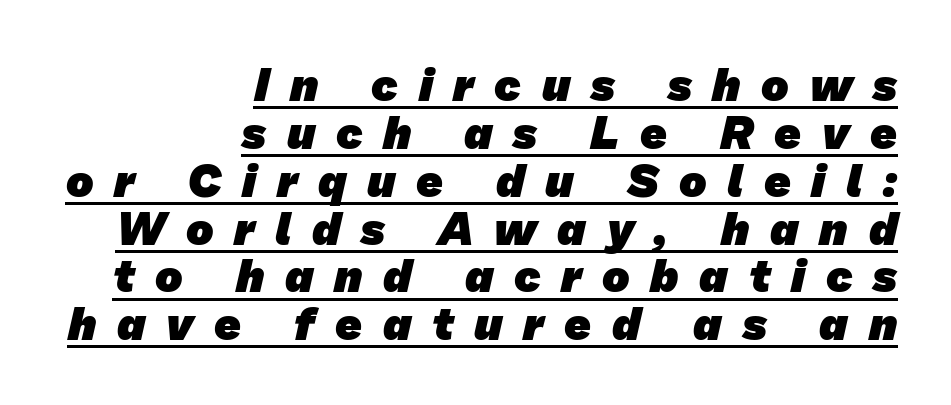
The glyphs are accompanied by a horizontal stroke just below them. Here the designer chose a conventional face with non-uniform glyph widths. Glyph-to-glyph distance is far greater than everyday printed text. Regarding leading, the lines here are crowded together.
